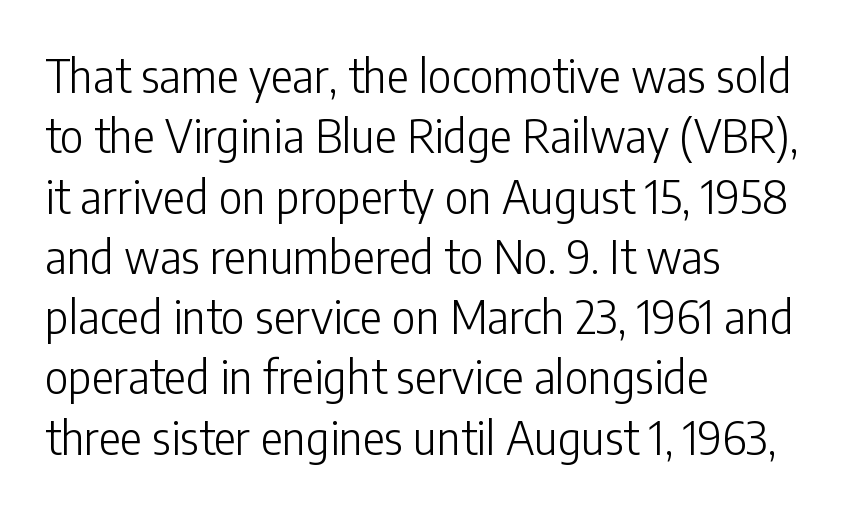
The image shows 46 px light, condensed sans-serif type, upright; set left-aligned, normal line spacing (1.31x), normal letter spacing, not underlined; low stroke contrast and a medium x-height.
